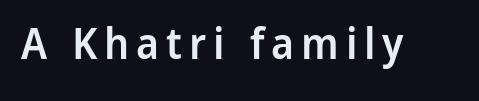
The image shows 43 px semibold sans-serif type, upright; set not underlined; low stroke contrast and a medium x-height.
